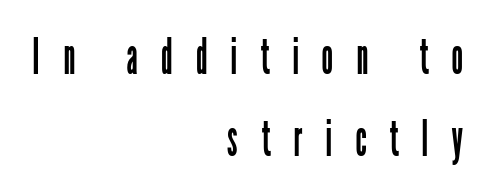
Q: Is the text bold? A: No.
Q: Is the text italic (slanted)? A: No, it is upright.
Q: Is the typeface a serif or a sans-serif typeface? A: Sans-serif.
Q: Is the text underlined? A: No.
Q: How is the paragraph aligned? A: Right-aligned.
Q: Is the spacing between letters normal or unusually wide? A: Unusually wide.
Q: Is the spacing between lines tight, normal or loose? A: Normal.
Q: Width (condensed, normal, or wide)? A: Condensed.
Q: Stroke contrast? A: Low.
Q: x-height? A: Medium.
Q: Monospaced? A: No.
